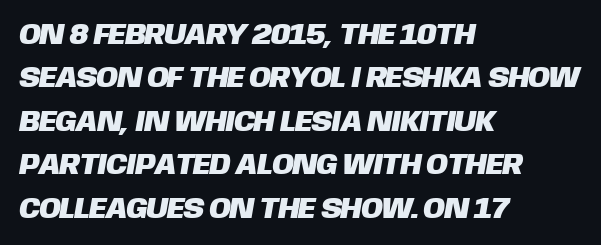
This sample has the flowing, uneven cadence of proportional lettering. Classification — sans serif. The compositor pushed each line to the left boundary. Underline: absent. If you measured baseline to baseline, you'd find a middling distance. Nobody touched the tracking dial on this one.
